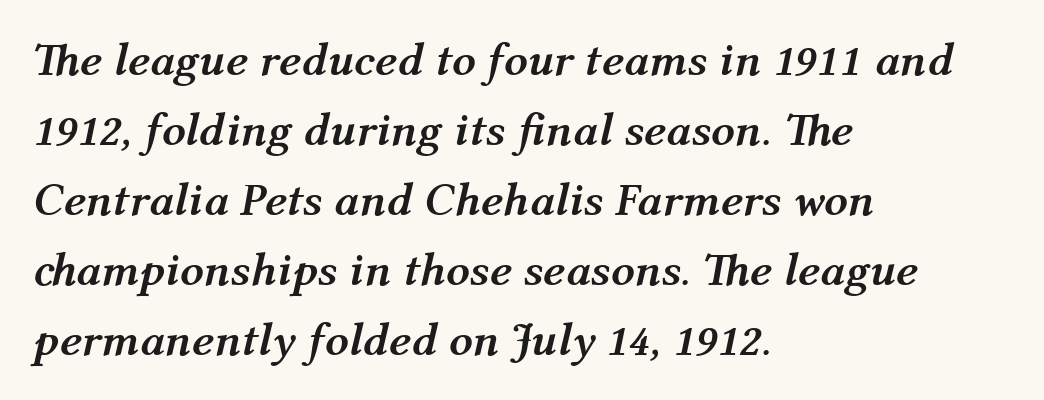
The image shows 47 px semibold type, italic (leaning right); set left-aligned, normal line spacing (1.49x), normal letter spacing, not underlined; medium stroke contrast and a medium x-height.
